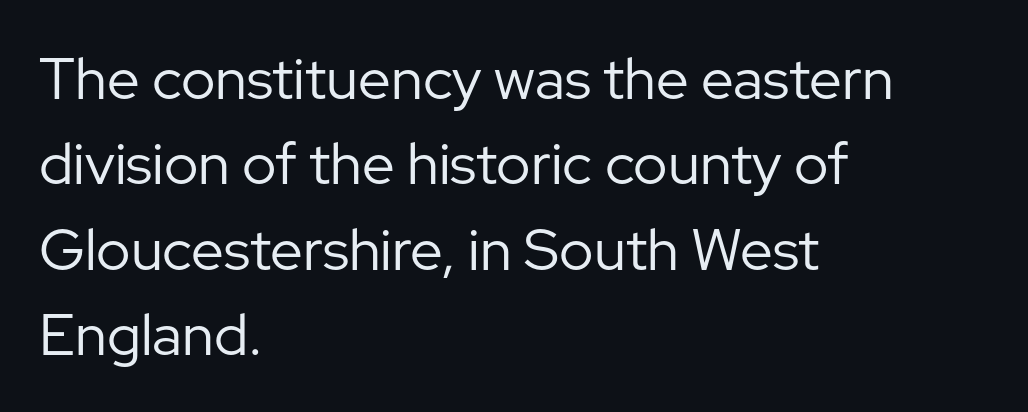
The image shows 58 px regular-weight sans-serif type, upright; set left-aligned, normal line spacing (1.47x), normal letter spacing, not underlined; low stroke contrast and a medium x-height.
